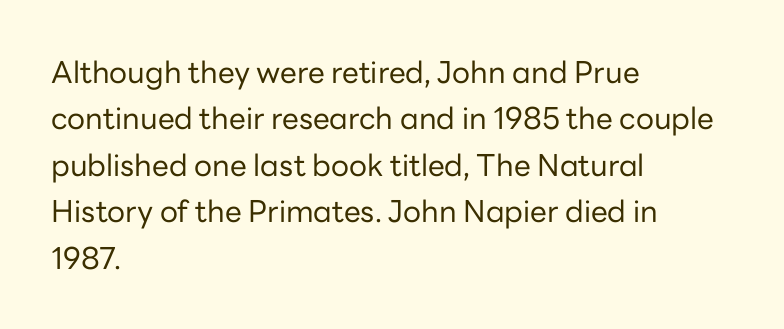
{"serif": "no", "italic": "no", "bold": "no", "weight": "regular", "width": "normal", "stroke_contrast": "low", "x_height": "medium", "monospaced": "no", "underline": "no", "align": "left", "line_spacing": "normal", "line_spacing_ratio": 1.55, "letter_spacing": "normal", "letter_spacing_em": 0.0, "glyph_px": 30}
